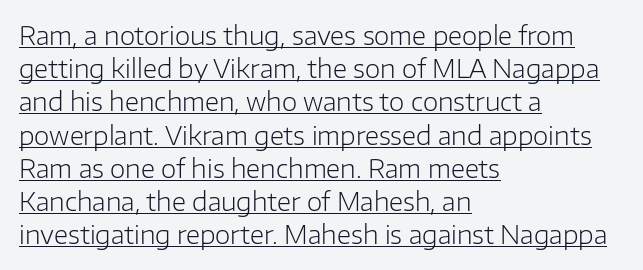
The image shows 25 px text type, upright; set left-aligned, normal line spacing (1.33x), normal letter spacing, underlined.
